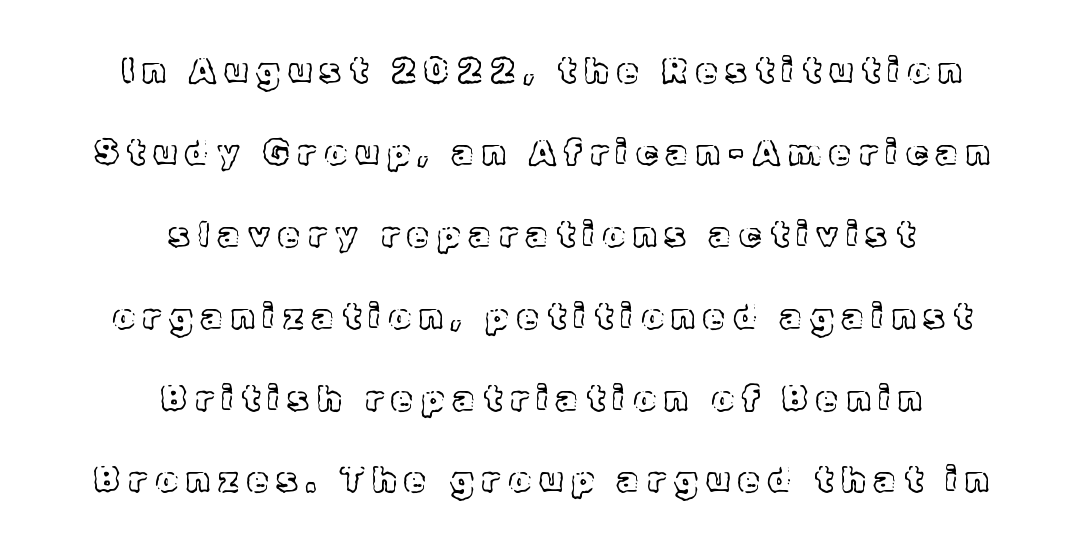
{"italic": "no", "width": "normal", "x_height": "medium", "monospaced": "no", "underline": "no", "align": "center", "line_spacing": "loose", "line_spacing_ratio": 2.34, "letter_spacing": "wide", "letter_spacing_em": 0.24, "glyph_px": 35}
